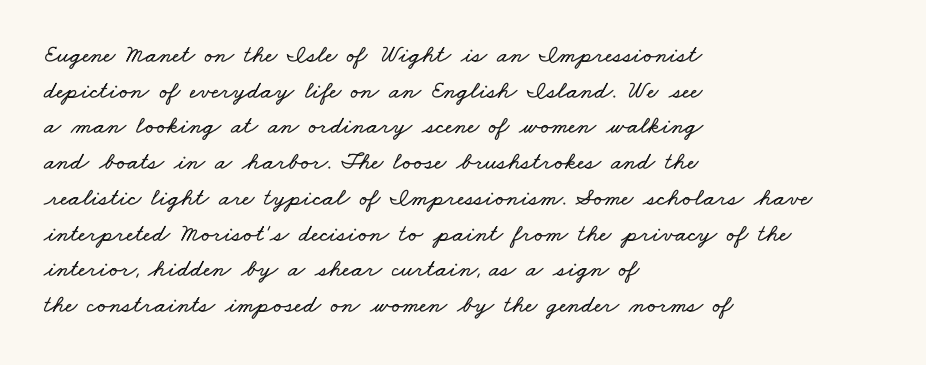
Q: Is the text underlined? A: No.
Q: How is the paragraph aligned? A: Left-aligned.
Q: Is the spacing between letters normal or unusually wide? A: Normal.
Q: Is the spacing between lines tight, normal or loose? A: Normal.
